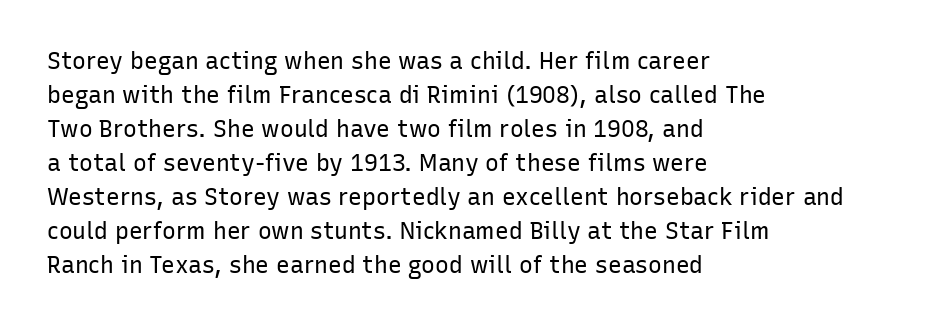
{"italic": "no", "bold": "no", "underline": "no", "align": "left", "line_spacing": "normal", "line_spacing_ratio": 1.48, "letter_spacing": "normal", "letter_spacing_em": 0.0, "glyph_px": 23}
